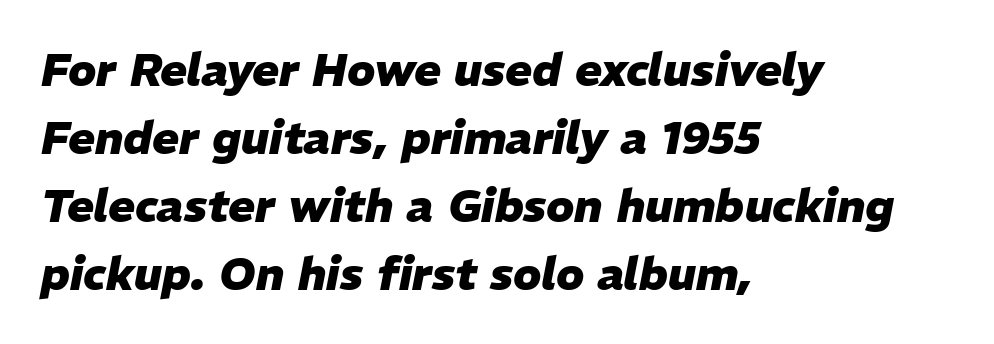
The image shows 45 px heavy type, italic (leaning right); set left-aligned, normal line spacing (1.51x), normal letter spacing, not underlined; low stroke contrast and a medium x-height.
